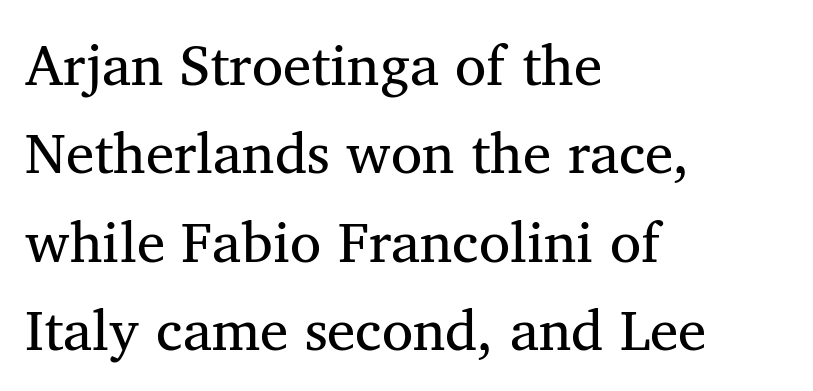
The image shows 57 px regular-weight serif type, upright; set left-aligned, normal line spacing (1.55x), normal letter spacing, not underlined; medium stroke contrast and a medium x-height.
